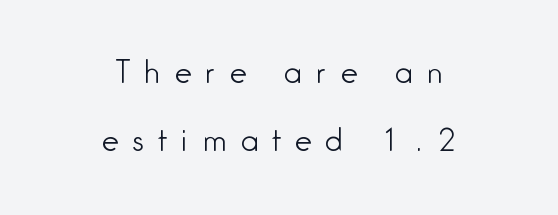
Q: Is the text bold? A: No.
Q: Is the text italic (slanted)? A: No, it is upright.
Q: Is the typeface a serif or a sans-serif typeface? A: Sans-serif.
Q: Is the text underlined? A: No.
Q: How is the paragraph aligned? A: Centered.
Q: Is the spacing between letters normal or unusually wide? A: Unusually wide.
Q: Is the spacing between lines tight, normal or loose? A: Loose.
Q: Width (condensed, normal, or wide)? A: Condensed.
Q: Stroke contrast? A: Low.
Q: x-height? A: Medium.
Q: Monospaced? A: No.
